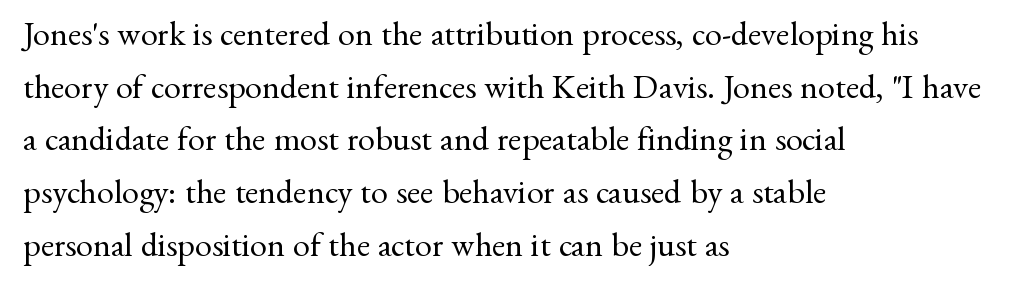
This rendering leaves character spacing at its baseline value. The gap between lines stays unmarked. No extra ink here — the face is not bold. Whoever set this chose a conventional vertical rhythm. Each letter keeps its own natural width here, so spacing adapts to shape. This rendering uses left alignment, leaving the right contour irregular.
